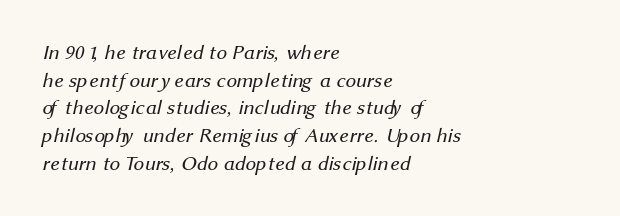
The image shows 21 px text type; set left-aligned, normal line spacing (1.32x), normal letter spacing, not underlined.
